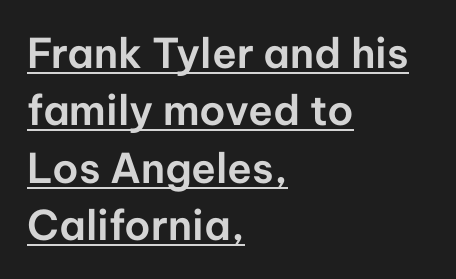
Q: Is the text italic (slanted)? A: No, it is upright.
Q: Is the typeface a serif or a sans-serif typeface? A: Sans-serif.
Q: Is the text underlined? A: Yes.
Q: How is the paragraph aligned? A: Left-aligned.
Q: Is the spacing between letters normal or unusually wide? A: Normal.
Q: Is the spacing between lines tight, normal or loose? A: Normal.
Q: Width (condensed, normal, or wide)? A: Normal.
Q: Stroke contrast? A: Low.
Q: x-height? A: Medium.
Q: Monospaced? A: No.
